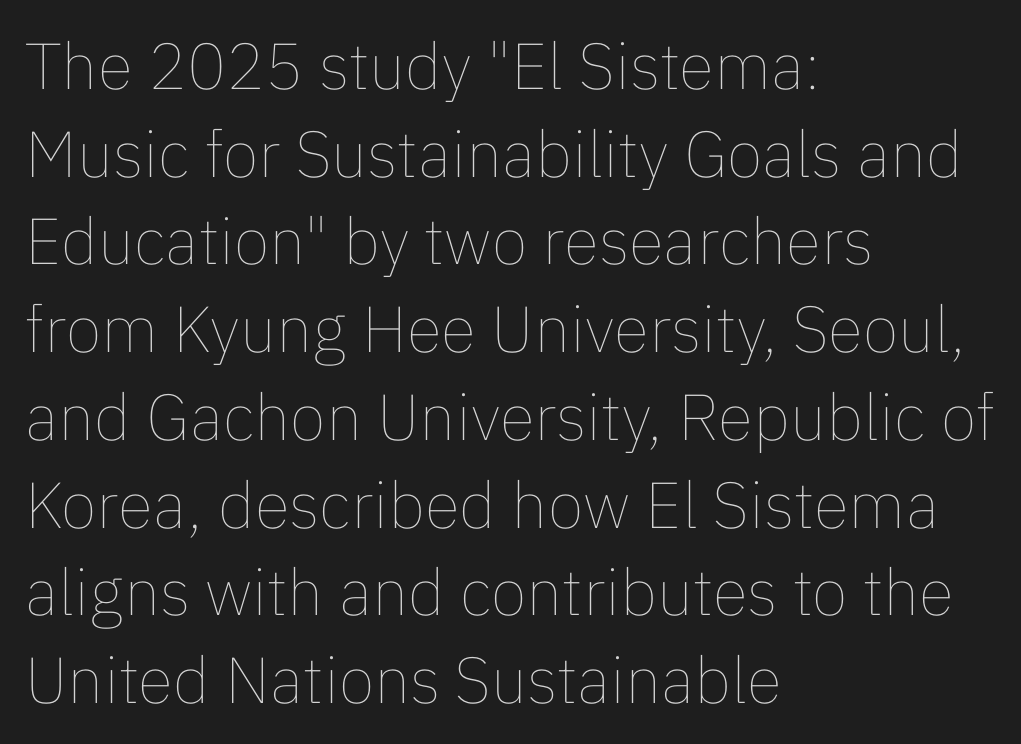
The image shows 65 px thin type, upright; set left-aligned, normal line spacing (1.35x), normal letter spacing, not underlined; low stroke contrast and a medium x-height.
